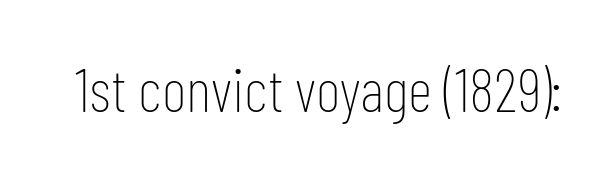
The image shows 61 px thin, condensed sans-serif type, upright; set normal letter spacing, not underlined; low stroke contrast and a medium x-height.
